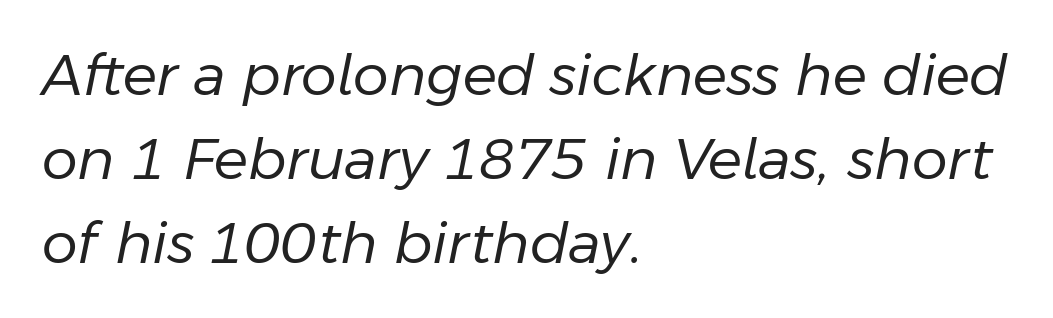
{"italic": "yes", "lean": "right", "slant_degrees": 11, "bold": "no", "weight": "regular", "width": "normal", "stroke_contrast": "low", "x_height": "medium", "monospaced": "no", "underline": "no", "align": "left", "line_spacing": "normal", "line_spacing_ratio": 1.47, "letter_spacing": "normal", "letter_spacing_em": 0.0, "glyph_px": 57}
